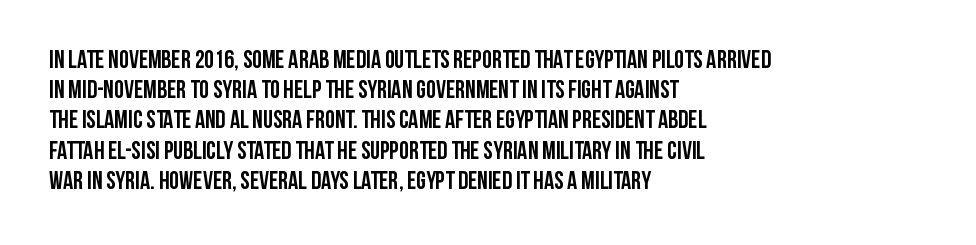
{"italic": "no", "bold": "yes", "underline": "no", "align": "left", "line_spacing_ratio": 1.21, "letter_spacing": "normal", "letter_spacing_em": 0.0, "glyph_px": 25}
